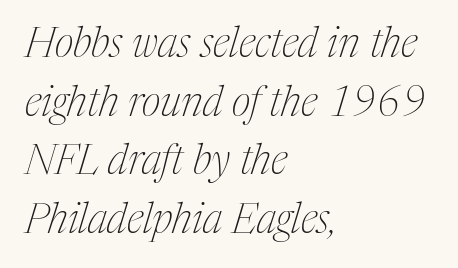
{"serif": "yes", "italic": "yes", "lean": "right", "slant_degrees": 17, "bold": "no", "weight": "thin", "width": "condensed", "stroke_contrast": "medium", "x_height": "medium", "monospaced": "no", "underline": "no", "align": "left", "line_spacing": "normal", "line_spacing_ratio": 1.43, "letter_spacing": "normal", "letter_spacing_em": 0.0, "glyph_px": 41}
